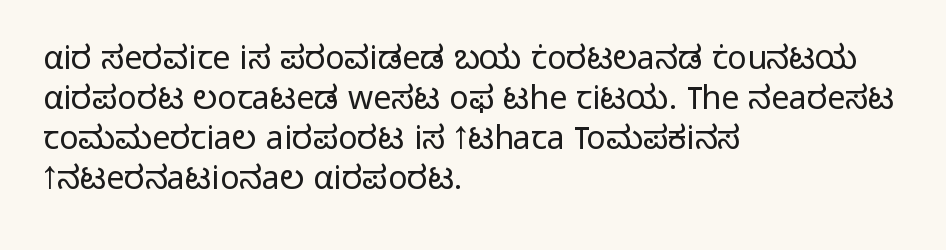
Q: Is the text bold? A: No.
Q: Is the text italic (slanted)? A: No, it is upright.
Q: Is the typeface a serif or a sans-serif typeface? A: Sans-serif.
Q: Is the text underlined? A: No.
Q: How is the paragraph aligned? A: Left-aligned.
Q: Is the spacing between letters normal or unusually wide? A: Normal.
Q: Is the spacing between lines tight, normal or loose? A: Normal.
Q: Width (condensed, normal, or wide)? A: Normal.
Q: Stroke contrast? A: Low.
Q: x-height? A: Medium.
Q: Monospaced? A: No.
